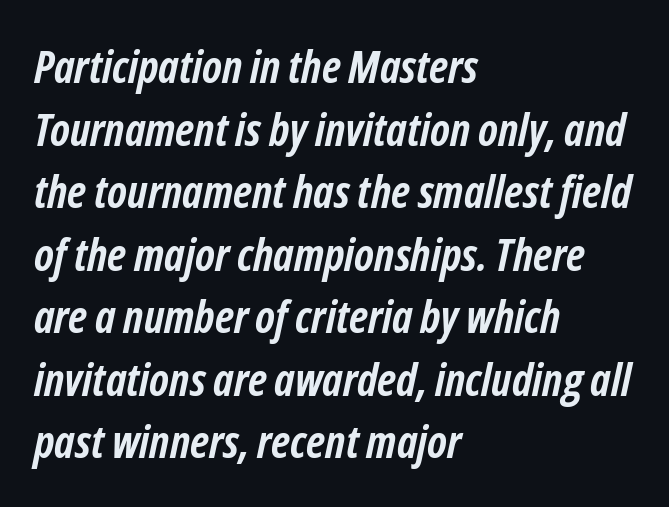
The image shows 45 px semibold, condensed type, italic (leaning right); set left-aligned, normal line spacing (1.39x), normal letter spacing, not underlined; low stroke contrast and a medium x-height.
